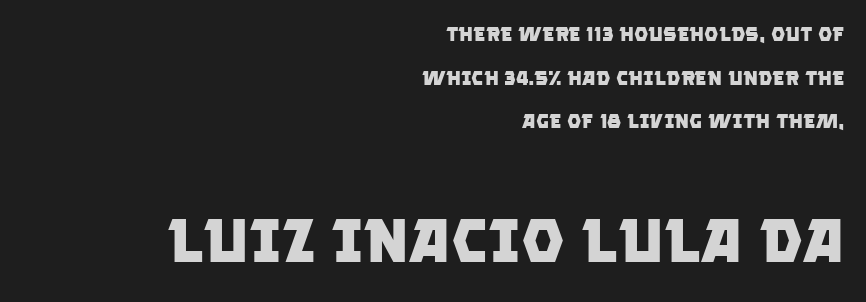
Which margin do the lines hug? The right one — the left edge is uneven. The words here are not underlined. Varying glyph widths throughout — classic text-font behaviour. You get the small type first, then a jump to larger type.
